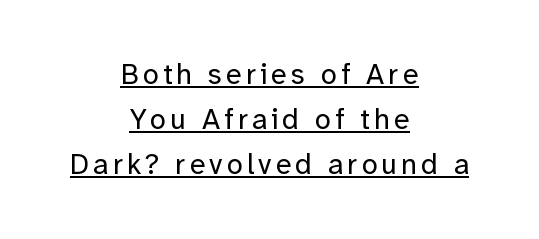
Q: Is the text bold? A: No.
Q: Is the text italic (slanted)? A: No, it is upright.
Q: Is the typeface a serif or a sans-serif typeface? A: Sans-serif.
Q: Is the text underlined? A: Yes.
Q: How is the paragraph aligned? A: Centered.
Q: Is the spacing between lines tight, normal or loose? A: Normal.
Q: Width (condensed, normal, or wide)? A: Normal.
Q: Stroke contrast? A: Low.
Q: x-height? A: Medium.
Q: Monospaced? A: No.
